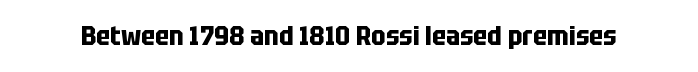
The image shows 27 px bold type, upright; set normal letter spacing, not underlined.
